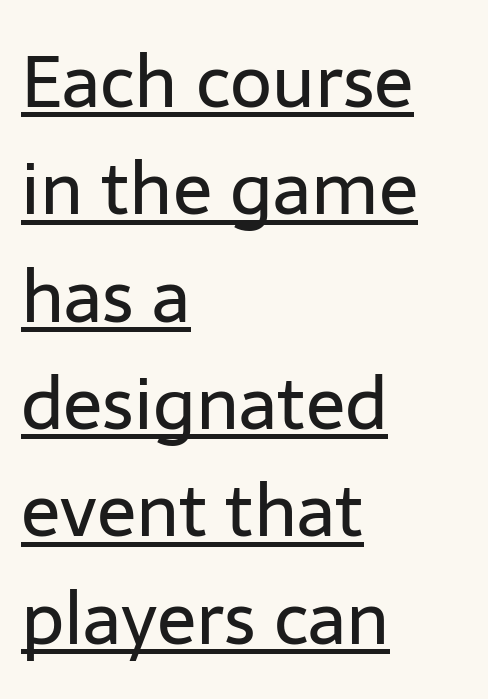
{"serif": "no", "italic": "no", "bold": "no", "weight": "regular", "width": "normal", "stroke_contrast": "low", "x_height": "medium", "monospaced": "no", "underline": "yes", "align": "left", "line_spacing": "normal", "line_spacing_ratio": 1.47, "letter_spacing": "normal", "letter_spacing_em": 0.0, "glyph_px": 73}
